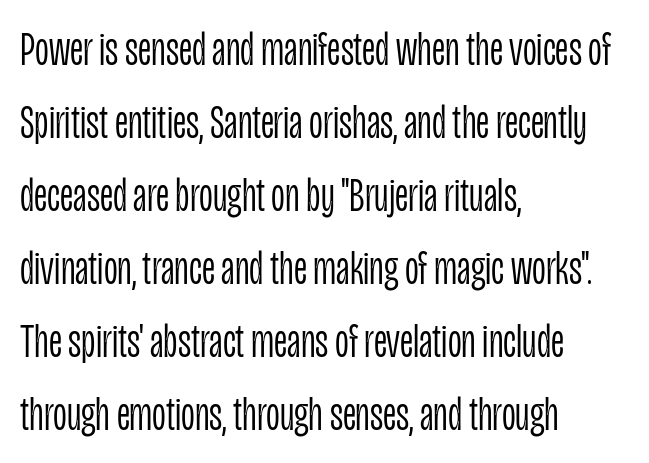
{"serif": "no", "italic": "no", "bold": "no", "weight": "light", "width": "condensed", "stroke_contrast": "low", "x_height": "large", "monospaced": "no", "underline": "no", "align": "left", "line_spacing": "normal", "line_spacing_ratio": 1.52, "letter_spacing": "normal", "letter_spacing_em": 0.0, "glyph_px": 48}
